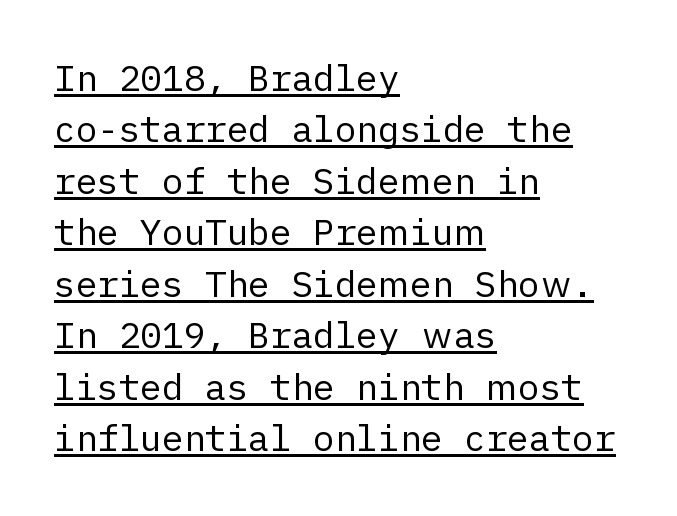
{"serif": "no", "italic": "no", "bold": "no", "weight": "regular", "width": "normal", "stroke_contrast": "low", "x_height": "medium", "underline": "yes", "align": "left", "line_spacing": "normal", "line_spacing_ratio": 1.43, "letter_spacing": "normal", "letter_spacing_em": 0.0, "glyph_px": 36}
